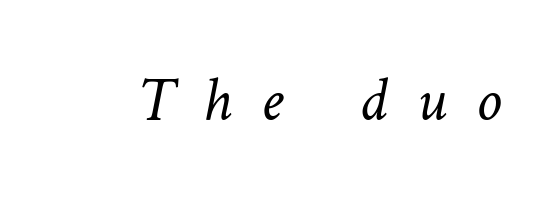
{"bold": "no", "weight": "light", "width": "normal", "stroke_contrast": "low", "x_height": "medium", "monospaced": "no", "underline": "no", "letter_spacing": "wide", "letter_spacing_em": 0.46, "glyph_px": 64}
